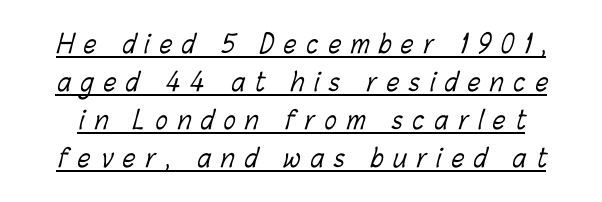
{"bold": "no", "underline": "yes", "line_spacing": "normal", "line_spacing_ratio": 1.52, "letter_spacing": "wide", "letter_spacing_em": 0.4, "glyph_px": 25}
